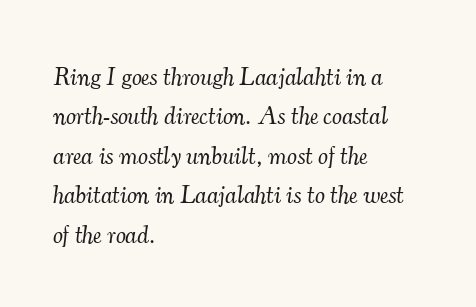
The glyphs are unaccompanied by any horizontal stroke below them. The passage shown stacks its lines at a standard gap. Left-aligned paragraph, ragged on the right. This is oblique type, the kind used for emphasis or titles. These lines keep a tight, regular rhythm from letter to letter. Bold? No — there's no thickening of the strokes.
